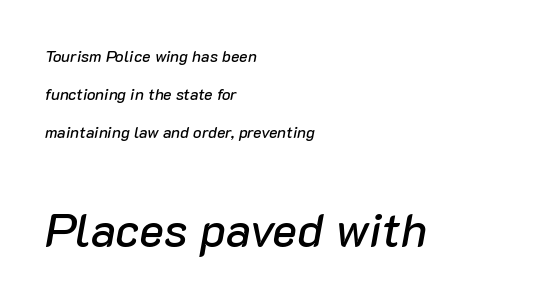
{"italic": "yes", "lean": "right", "slant_degrees": 10, "width": "normal", "stroke_contrast": "low", "x_height": "medium", "monospaced": "no", "underline": "no", "align": "left", "line_spacing": "loose", "line_spacing_ratio": 2.38, "letter_spacing": "normal", "letter_spacing_em": 0.0, "larger_block": "second", "size_ratio": 2.94, "glyph_px": 47}
